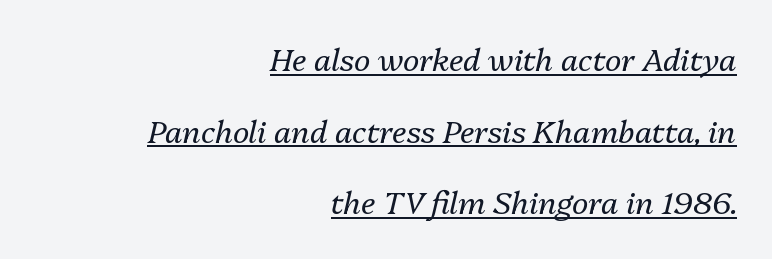
A baseline rule has been typeset under these characters. Varying glyph widths throughout — classic text-font behaviour. Inter-character spacing is left at the font's built-in metrics. The text carries the slant typical of an italic or oblique font.
